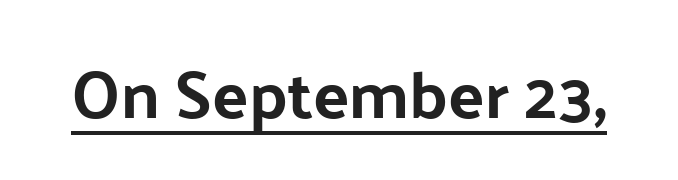
These lines were composed using upright roman letters. The rendering keeps characters at their native spacing. Proportional: the letters do not fall into vertical columns. A typesetter would label this face a sans. Underline: present.
